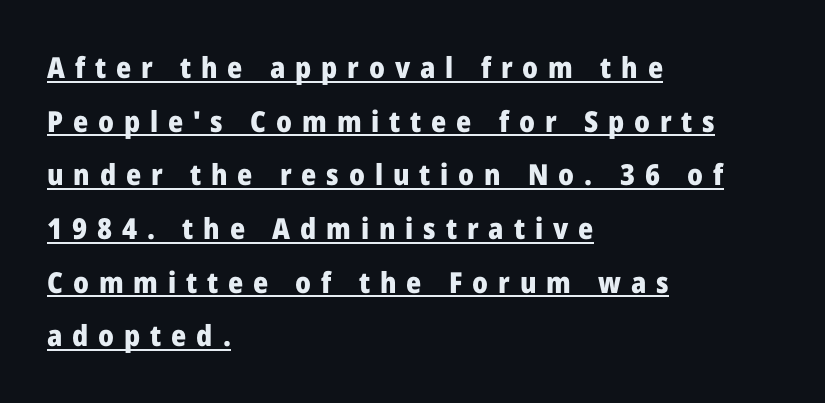
{"serif": "no", "italic": "no", "bold": "yes", "weight": "heavy", "width": "normal", "stroke_contrast": "low", "x_height": "medium", "monospaced": "no", "underline": "yes", "align": "left", "line_spacing_ratio": 1.85, "letter_spacing": "wide", "letter_spacing_em": 0.34, "glyph_px": 29}
